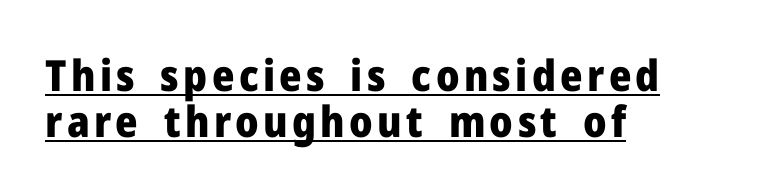
The image shows 43 px heavy sans-serif type, upright; set left-aligned, tight line spacing (1.06x), underlined; low stroke contrast and a medium x-height.
